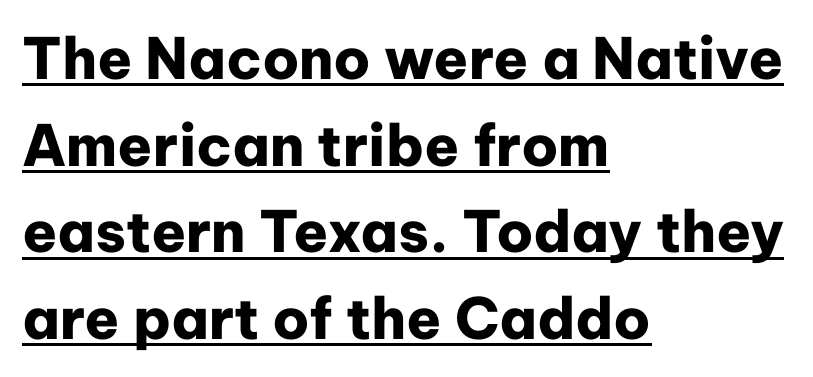
Does the copy run flush right? No — it runs flush left. What's the leading like? Ordinary, nothing unusual. Notice how thick the strokes are: this is what a full bold looks like. Here the designer chose a conventional face with non-uniform glyph widths. These lines were composed using upright roman letters. Typographically, this falls in the sans-serif category.
